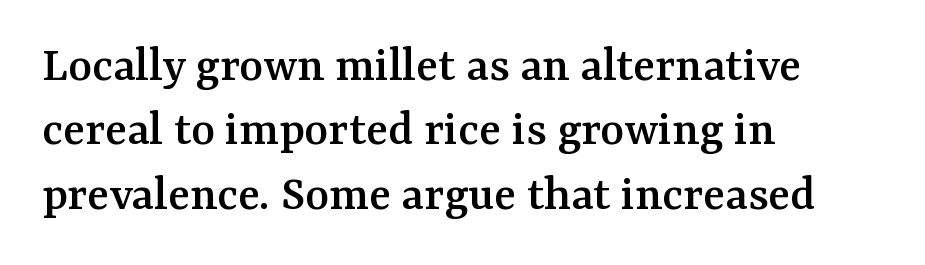
Q: Is the text italic (slanted)? A: No, it is upright.
Q: Is the typeface a serif or a sans-serif typeface? A: Serif.
Q: Is the text underlined? A: No.
Q: How is the paragraph aligned? A: Left-aligned.
Q: Is the spacing between letters normal or unusually wide? A: Normal.
Q: Is the spacing between lines tight, normal or loose? A: Normal.
Q: Width (condensed, normal, or wide)? A: Normal.
Q: Stroke contrast? A: Medium.
Q: x-height? A: Medium.
Q: Monospaced? A: No.
